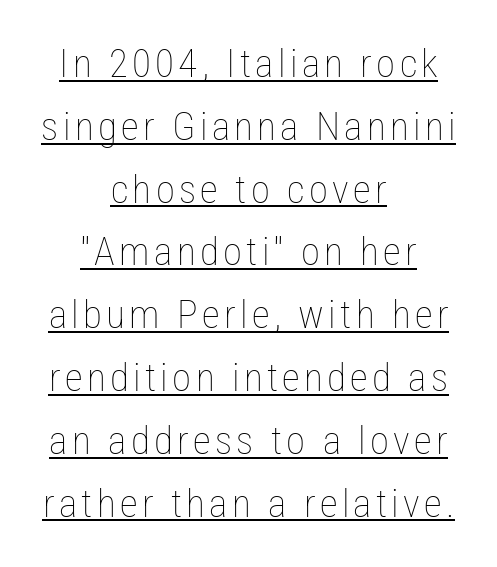
Q: Is the text bold? A: No.
Q: Is the text italic (slanted)? A: No, it is upright.
Q: Is the text underlined? A: Yes.
Q: How is the paragraph aligned? A: Centered.
Q: Is the spacing between lines tight, normal or loose? A: Normal.
Q: Width (condensed, normal, or wide)? A: Condensed.
Q: Stroke contrast? A: Low.
Q: x-height? A: Medium.
Q: Monospaced? A: No.
